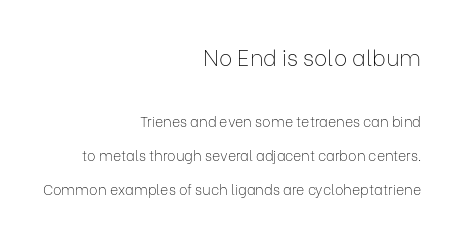
Honestly, the letter spacing is just normal — you wouldn't notice it. Vertical spacing — loose. No word sits above an underline. The lines are quadded right. The letters stand straight up with perfectly vertical stems. The strokes carry an ordinary text weight at most.
